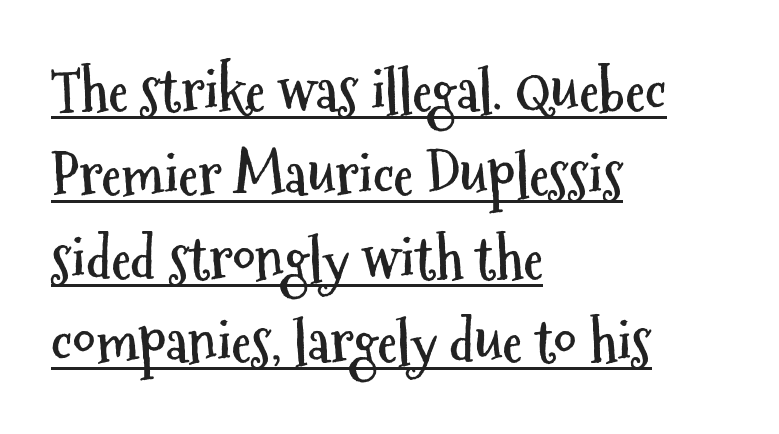
Q: Is the text bold? A: Yes.
Q: Is the text italic (slanted)? A: No, it is upright.
Q: Is the typeface a serif or a sans-serif typeface? A: Sans-serif.
Q: Is the text underlined? A: Yes.
Q: How is the paragraph aligned? A: Left-aligned.
Q: Is the spacing between letters normal or unusually wide? A: Normal.
Q: Is the spacing between lines tight, normal or loose? A: Normal.
Q: Width (condensed, normal, or wide)? A: Condensed.
Q: Stroke contrast? A: Medium.
Q: x-height? A: Medium.
Q: Monospaced? A: No.
